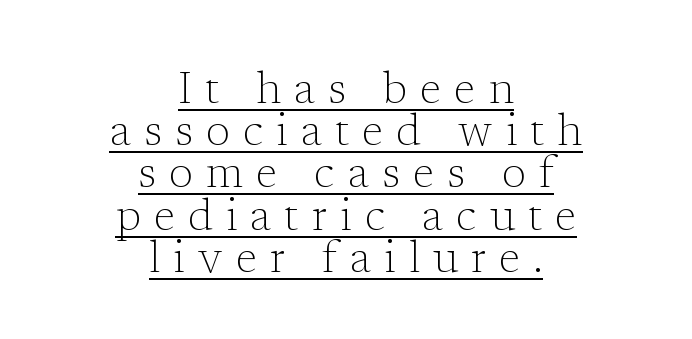
Q: Is the text bold? A: No.
Q: Is the text italic (slanted)? A: No, it is upright.
Q: Is the typeface a serif or a sans-serif typeface? A: Serif.
Q: Is the text underlined? A: Yes.
Q: How is the paragraph aligned? A: Centered.
Q: Is the spacing between letters normal or unusually wide? A: Unusually wide.
Q: Is the spacing between lines tight, normal or loose? A: Tight.
Q: Width (condensed, normal, or wide)? A: Normal.
Q: Stroke contrast? A: Low.
Q: x-height? A: Medium.
Q: Monospaced? A: No.
